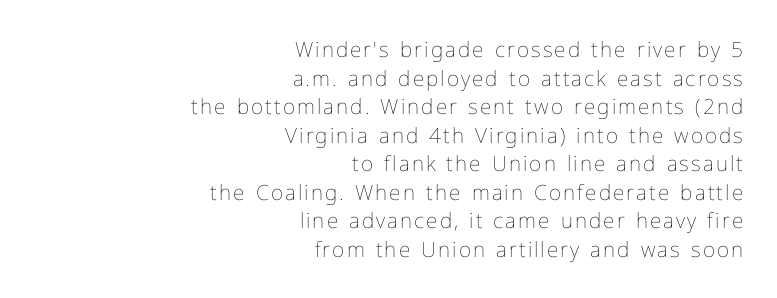
The image shows 21 px text type, upright; set right-aligned, normal line spacing (1.36x), not underlined.
